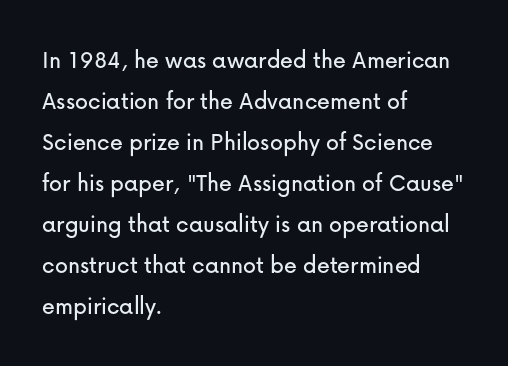
Descenders hang freely into open space. The font's upright variant was chosen for this text. Alignment: flush left. Leading: standard. The letterforms sit shoulder to shoulder at normal distance.
